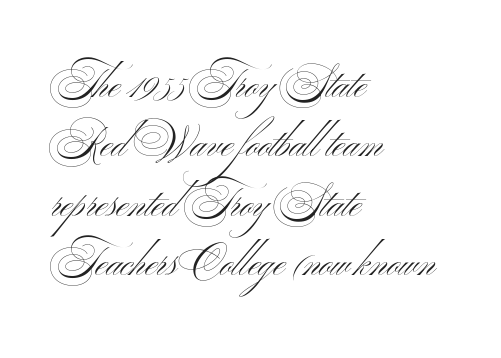
Q: Is the text bold? A: No.
Q: Is the text italic (slanted)? A: Yes.
Q: Is the typeface a serif or a sans-serif typeface? A: Sans-serif.
Q: Is the text underlined? A: No.
Q: How is the paragraph aligned? A: Left-aligned.
Q: Is the spacing between letters normal or unusually wide? A: Normal.
Q: Is the spacing between lines tight, normal or loose? A: Normal.
Q: Width (condensed, normal, or wide)? A: Wide.
Q: Stroke contrast? A: Medium.
Q: x-height? A: Small.
Q: Monospaced? A: No.
